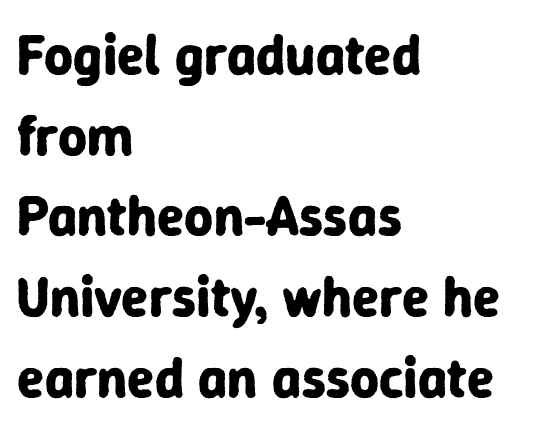
The image shows 56 px bold sans-serif type, upright; set left-aligned, normal line spacing (1.44x), normal letter spacing, not underlined; low stroke contrast and a medium x-height.
